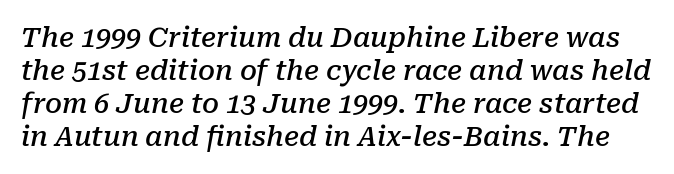
A fair bit of extra ink — the face is semibold, not bold. Any mark beneath the type? The region is blank. This rendering leaves character spacing at its baseline value. If you drew a line through each stem, it would be angled.
